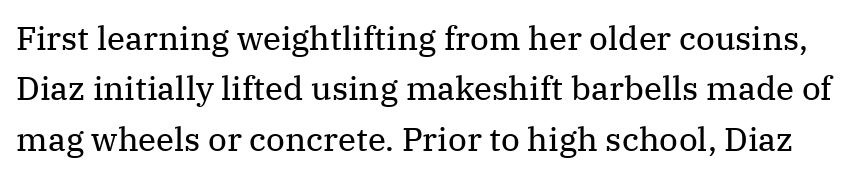
Q: Is the text bold? A: No.
Q: Is the text italic (slanted)? A: No, it is upright.
Q: Is the typeface a serif or a sans-serif typeface? A: Serif.
Q: Is the text underlined? A: No.
Q: Is the spacing between letters normal or unusually wide? A: Normal.
Q: Is the spacing between lines tight, normal or loose? A: Normal.
Q: Width (condensed, normal, or wide)? A: Normal.
Q: Stroke contrast? A: Medium.
Q: x-height? A: Medium.
Q: Monospaced? A: No.
